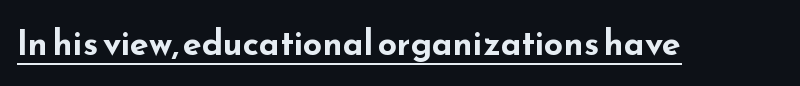
A continuous stroke trails under the words, as in a hyperlink. Short note: letters normally spaced. The lettering stays uniformly vertical, giving the passage a roman look. Every letter is thick-stroked: bold, no question. Look at the bottom of the vertical strokes: they stop flat, with no serifs. A typesetter would call this proportional, since set widths differ per character.
